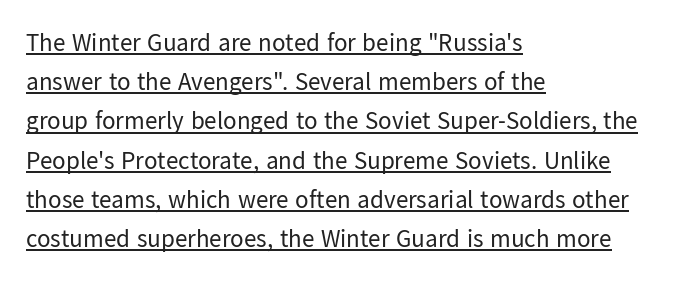
The image shows 25 px text type, upright; set left-aligned, normal line spacing (1.57x), normal letter spacing, underlined.
